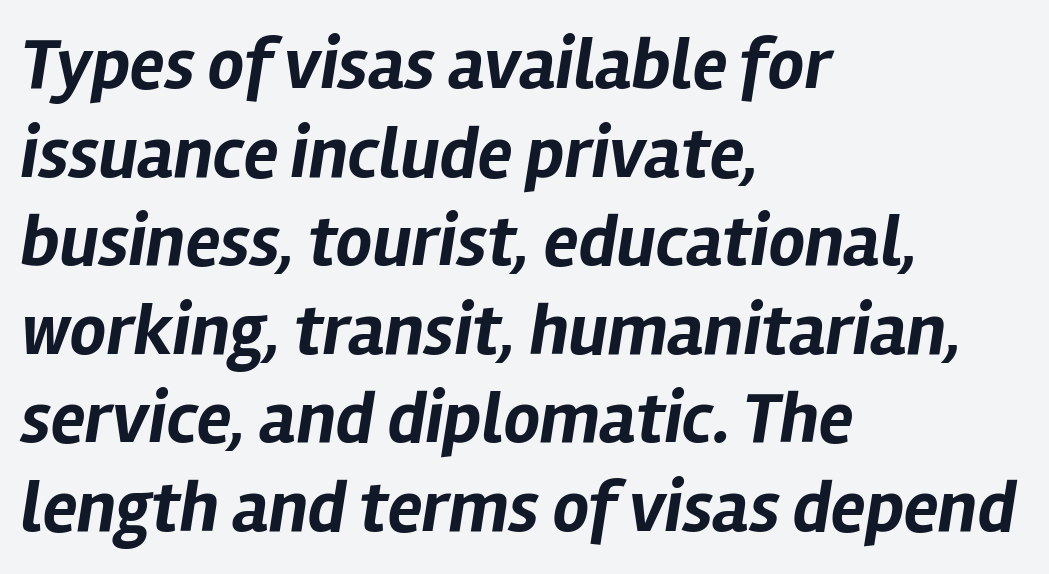
Q: Is the text bold? A: Yes.
Q: Is the text italic (slanted)? A: Yes, it leans right by about 12 degrees.
Q: Is the text underlined? A: No.
Q: How is the paragraph aligned? A: Left-aligned.
Q: Is the spacing between letters normal or unusually wide? A: Normal.
Q: Width (condensed, normal, or wide)? A: Normal.
Q: Stroke contrast? A: Low.
Q: x-height? A: Medium.
Q: Monospaced? A: No.
